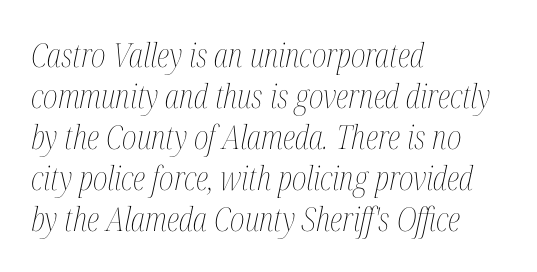
The image shows 33 px thin, condensed type, italic (leaning right); set left-aligned, line spacing 1.24x, normal letter spacing, not underlined; medium stroke contrast and a medium x-height.
